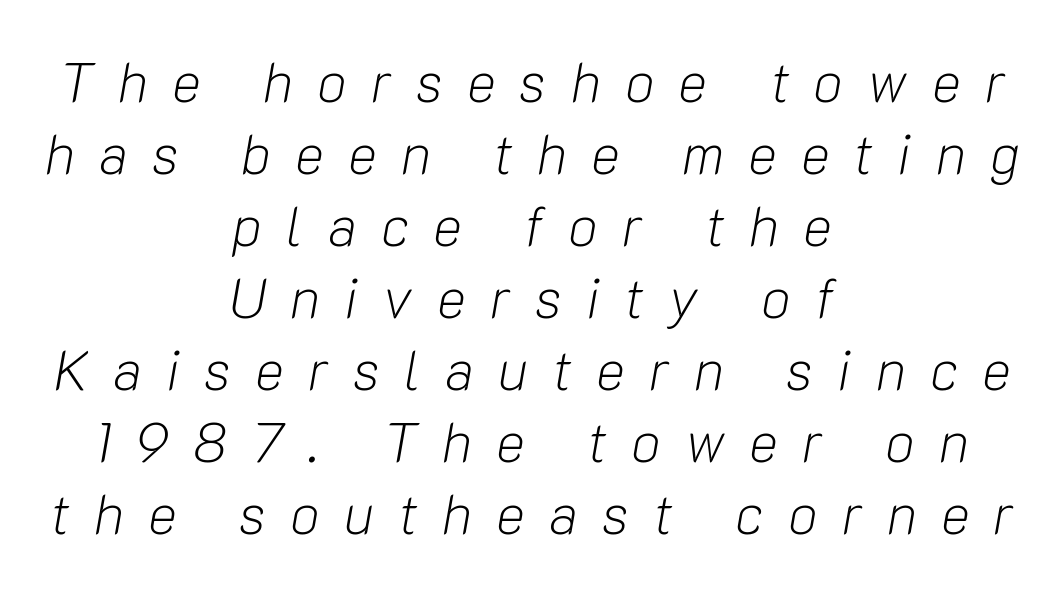
Q: Is the text bold? A: No.
Q: Is the text italic (slanted)? A: Yes, it leans right by about 10 degrees.
Q: Is the text underlined? A: No.
Q: How is the paragraph aligned? A: Centered.
Q: Is the spacing between letters normal or unusually wide? A: Unusually wide.
Q: Is the spacing between lines tight, normal or loose? A: Normal.
Q: Width (condensed, normal, or wide)? A: Normal.
Q: Stroke contrast? A: Low.
Q: x-height? A: Medium.
Q: Monospaced? A: No.
